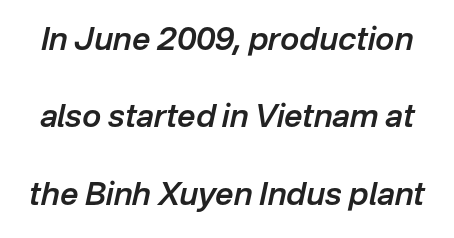
Q: Is the text bold? A: Semi-bold.
Q: Is the text italic (slanted)? A: Yes, it leans right by about 12 degrees.
Q: Is the text underlined? A: No.
Q: Is the spacing between letters normal or unusually wide? A: Normal.
Q: Is the spacing between lines tight, normal or loose? A: Loose.
Q: Width (condensed, normal, or wide)? A: Normal.
Q: Stroke contrast? A: Low.
Q: x-height? A: Medium.
Q: Monospaced? A: No.
